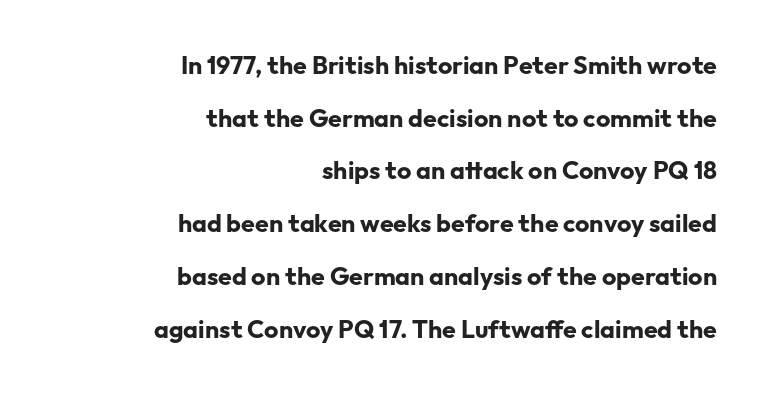
{"italic": "no", "bold": "yes", "underline": "no", "align": "right", "line_spacing": "loose", "line_spacing_ratio": 2.11, "letter_spacing": "normal", "letter_spacing_em": 0.0, "glyph_px": 25}
